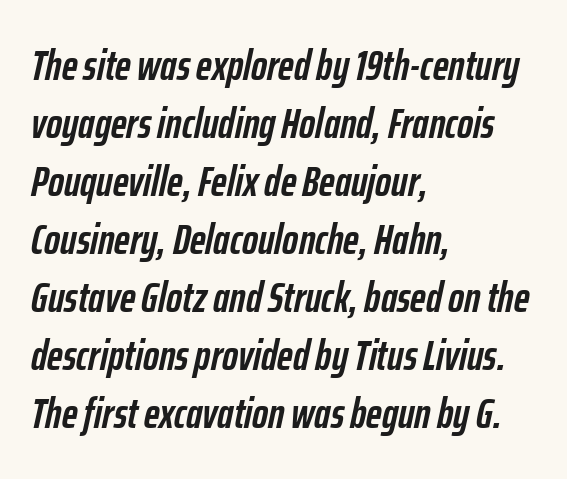
Q: Is the text bold? A: Yes.
Q: Is the text italic (slanted)? A: Yes, it leans right by about 12 degrees.
Q: Is the text underlined? A: No.
Q: How is the paragraph aligned? A: Left-aligned.
Q: Is the spacing between letters normal or unusually wide? A: Normal.
Q: Is the spacing between lines tight, normal or loose? A: Normal.
Q: Width (condensed, normal, or wide)? A: Condensed.
Q: Stroke contrast? A: Low.
Q: x-height? A: Medium.
Q: Monospaced? A: No.
